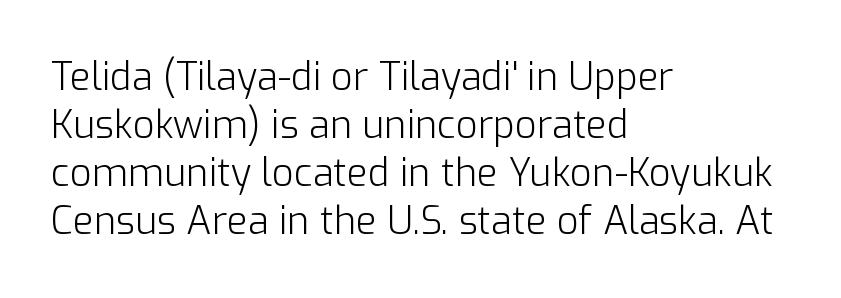
Q: Is the text bold? A: No.
Q: Is the text italic (slanted)? A: No, it is upright.
Q: Is the typeface a serif or a sans-serif typeface? A: Sans-serif.
Q: Is the text underlined? A: No.
Q: How is the paragraph aligned? A: Left-aligned.
Q: Is the spacing between letters normal or unusually wide? A: Normal.
Q: Is the spacing between lines tight, normal or loose? A: Normal.
Q: Width (condensed, normal, or wide)? A: Normal.
Q: Stroke contrast? A: Low.
Q: x-height? A: Medium.
Q: Monospaced? A: No.
